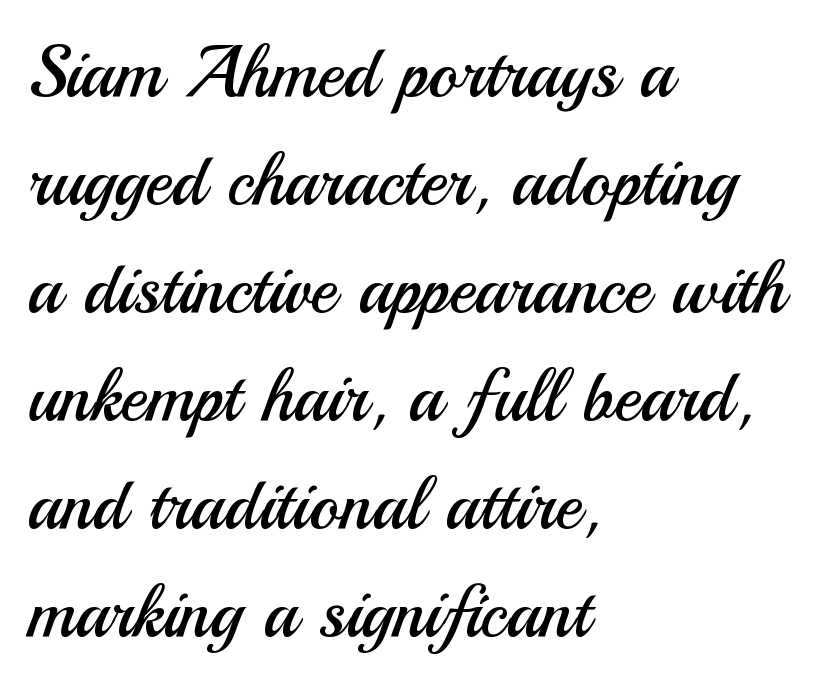
The image shows 72 px regular-weight sans-serif type; set left-aligned, normal line spacing (1.5x), normal letter spacing, not underlined; medium stroke contrast and a small x-height.
